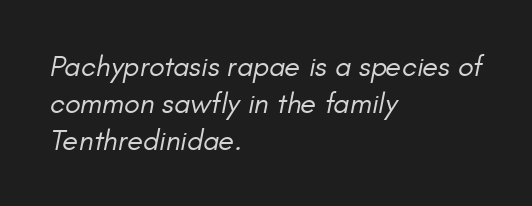
Q: Is the text bold? A: No.
Q: Is the text italic (slanted)? A: Yes, it leans right by about 11 degrees.
Q: Is the text underlined? A: No.
Q: How is the paragraph aligned? A: Left-aligned.
Q: Is the spacing between letters normal or unusually wide? A: Normal.
Q: Is the spacing between lines tight, normal or loose? A: Normal.
Q: Width (condensed, normal, or wide)? A: Normal.
Q: Stroke contrast? A: Low.
Q: x-height? A: Small.
Q: Monospaced? A: No.
